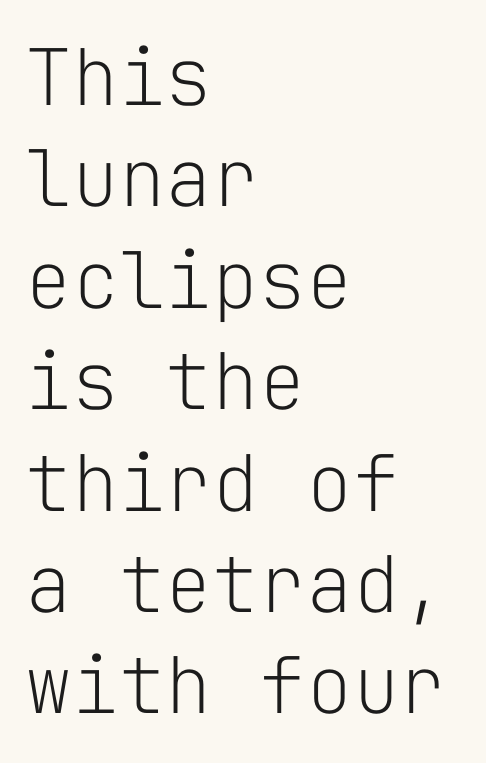
{"serif": "no", "italic": "no", "bold": "no", "weight": "light", "width": "normal", "stroke_contrast": "low", "x_height": "medium", "monospaced": "yes", "underline": "no", "align": "left", "line_spacing": "normal", "line_spacing_ratio": 1.3, "letter_spacing": "normal", "letter_spacing_em": 0.0, "glyph_px": 78}
